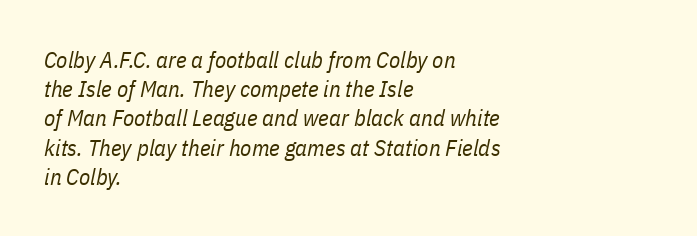
Q: Is the text bold? A: No.
Q: Is the text italic (slanted)? A: Yes, it leans right by about 11 degrees.
Q: Is the text underlined? A: No.
Q: How is the paragraph aligned? A: Left-aligned.
Q: Is the spacing between letters normal or unusually wide? A: Normal.
Q: Is the spacing between lines tight, normal or loose? A: Normal.
